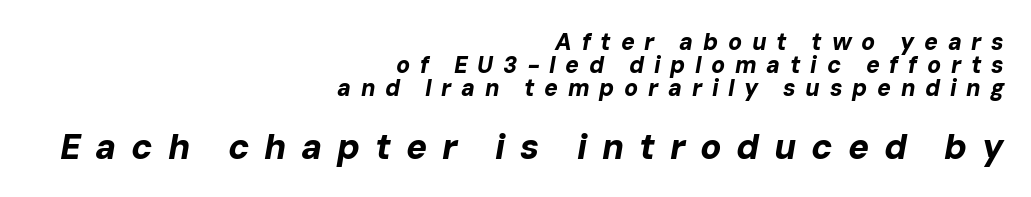
The image shows 35 px bold type, italic (leaning right); set right-aligned, tight line spacing (1.0x), unusually wide letter spacing (+0.42 em), not underlined; the second (bottom) block is 1.52x larger; low stroke contrast and a medium x-height.
